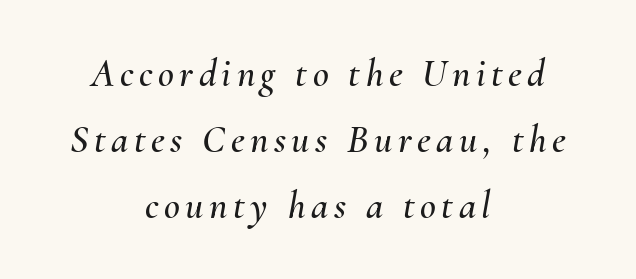
Q: Is the text italic (slanted)? A: Yes, it leans right by about 10 degrees.
Q: Is the text underlined? A: No.
Q: How is the paragraph aligned? A: Centered.
Q: Is the spacing between lines tight, normal or loose? A: Normal.
Q: Width (condensed, normal, or wide)? A: Normal.
Q: Stroke contrast? A: Medium.
Q: x-height? A: Small.
Q: Monospaced? A: No.
